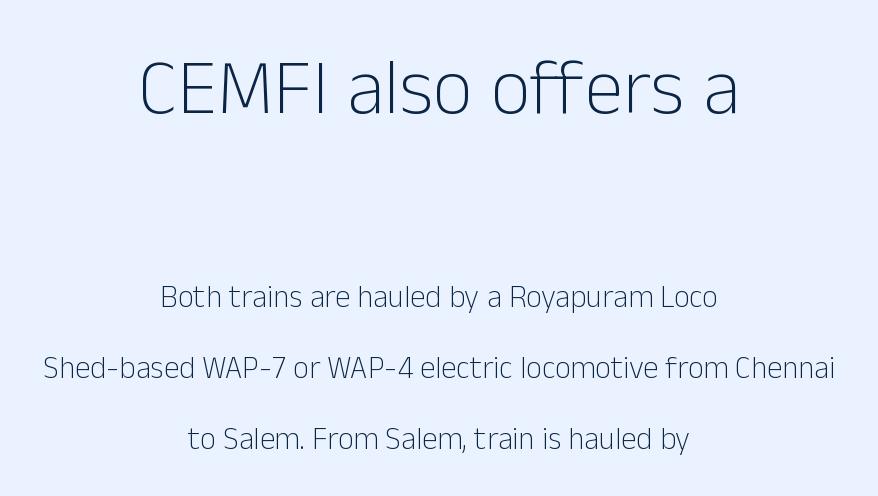
The image shows 78 px light sans-serif type, upright; set centered, loose line spacing (2.3x), normal letter spacing, not underlined; the first (top) block is 2.52x larger; low stroke contrast and a medium x-height.
